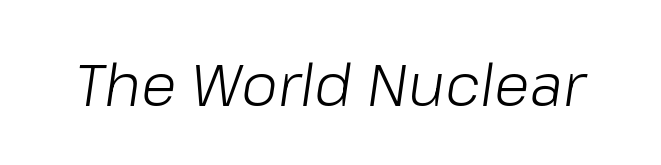
Q: Is the text bold? A: No.
Q: Is the text italic (slanted)? A: Yes, it leans right by about 8 degrees.
Q: Is the text underlined? A: No.
Q: Is the spacing between letters normal or unusually wide? A: Normal.
Q: Width (condensed, normal, or wide)? A: Normal.
Q: Stroke contrast? A: Low.
Q: x-height? A: Medium.
Q: Monospaced? A: No.
